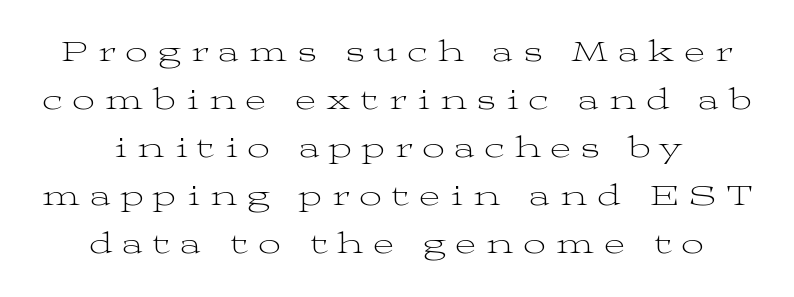
Honestly, the row spacing looks completely unremarkable. The weight tops out at a normal text grade. The letters advance in unequal steps, a hallmark of proportional type. The rendering inserts visible extra space after every character. Examine the stroke ends and you'll spot serifs. These lines were composed using upright roman letters.
